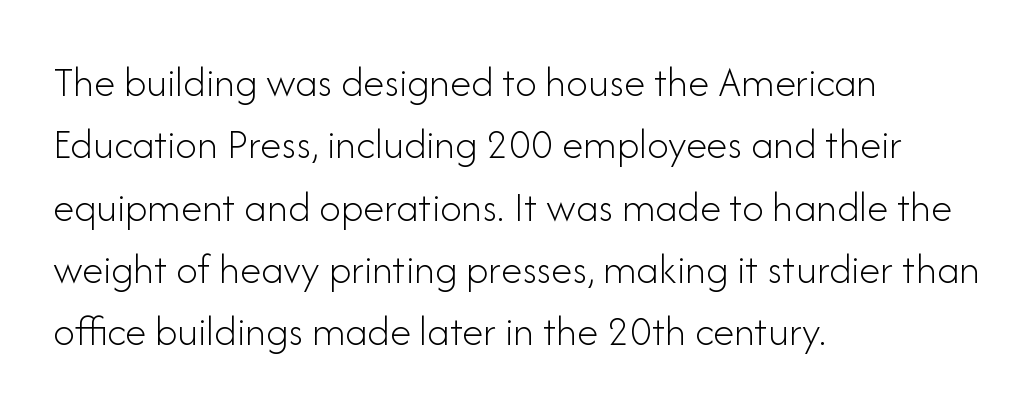
{"serif": "no", "italic": "no", "bold": "no", "weight": "light", "width": "normal", "stroke_contrast": "low", "x_height": "small", "monospaced": "no", "underline": "no", "align": "left", "line_spacing": "normal", "line_spacing_ratio": 1.45, "letter_spacing": "normal", "letter_spacing_em": 0.0, "glyph_px": 43}
